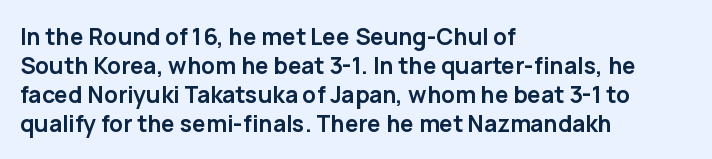
The image shows 23 px bold type, upright; set left-aligned, normal line spacing (1.26x), normal letter spacing, not underlined.
